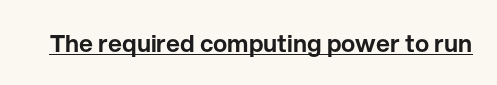
Q: Is the text italic (slanted)? A: No, it is upright.
Q: Is the text underlined? A: Yes.
Q: Is the spacing between letters normal or unusually wide? A: Normal.
